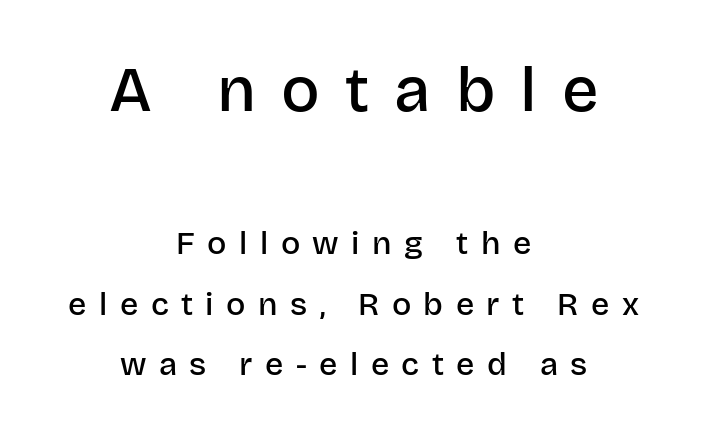
The designer went with a sans here, leaving each stem footless. Between these two stacked blocks, the higher one wins on size. Type without underlining. This is roman type, the default non-slanted kind. Neither beginnings nor endings align; midpoints do. Regarding leading, the lines here are spaced well apart.
